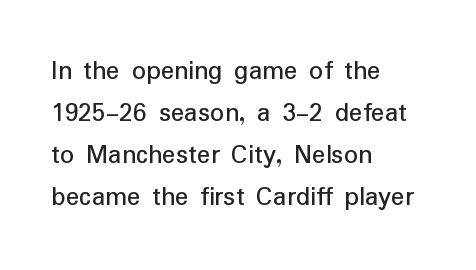
The image shows 28 px regular-weight sans-serif type, upright; set left-aligned, normal line spacing (1.5x), normal letter spacing, not underlined; low stroke contrast and a medium x-height.
